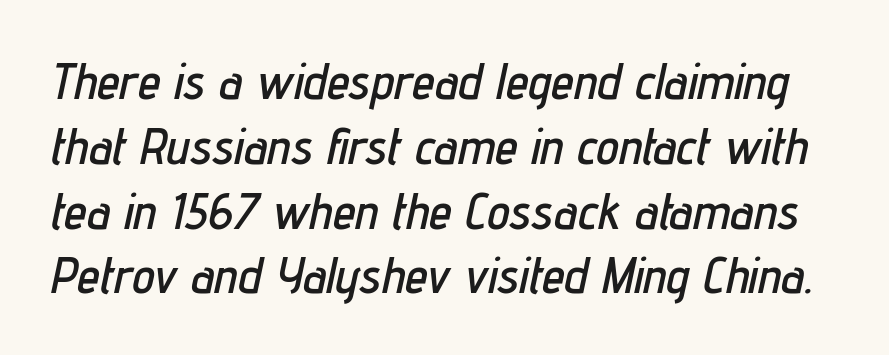
{"italic": "yes", "lean": "right", "slant_degrees": 12, "width": "condensed", "stroke_contrast": "low", "x_height": "medium", "monospaced": "no", "underline": "no", "line_spacing": "normal", "line_spacing_ratio": 1.27, "letter_spacing": "normal", "letter_spacing_em": 0.0, "glyph_px": 51}
